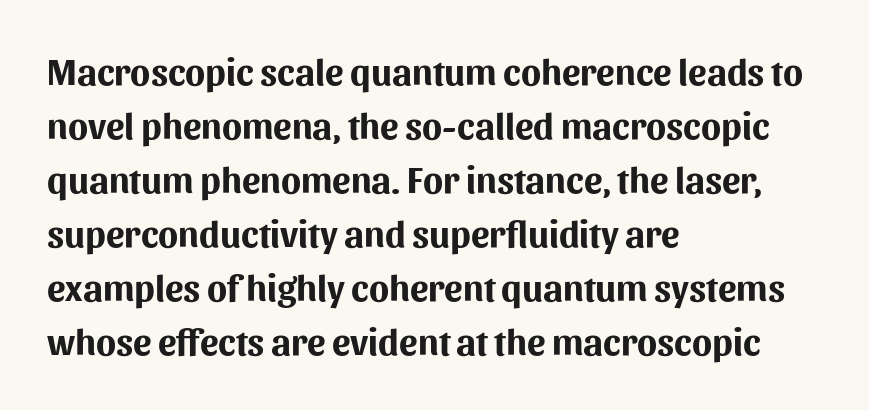
The image shows 37 px bold sans-serif type, upright; set left-aligned, normal line spacing (1.46x), normal letter spacing, not underlined; medium stroke contrast and a medium x-height.
